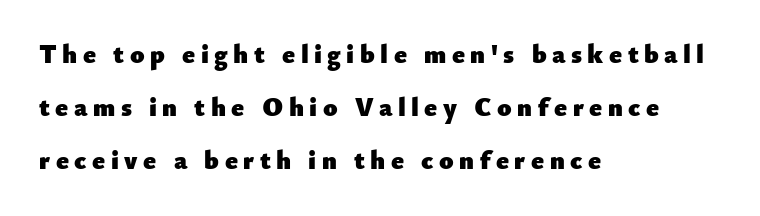
The image shows 26 px bold type, upright; set left-aligned, loose line spacing (2.03x), unusually wide letter spacing (+0.21 em), not underlined.
